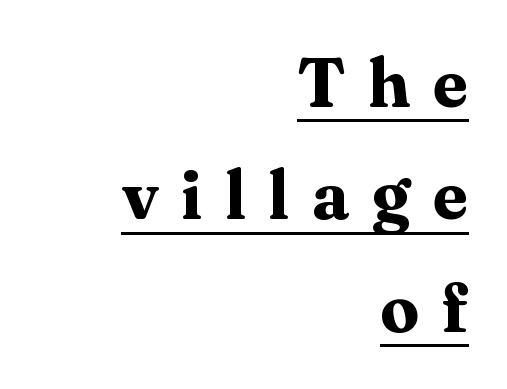
A continuous stroke trails under the words, as in a hyperlink. Evenly set lines give the paragraph a standard silhouette. Do the characters align in a grid? No, the font is proportional. The designer went with a serif here, giving each stem small feet. Students, note that the glyphs here are deliberately spaced far apart. Each line ends at the same right margin while the left side varies.
